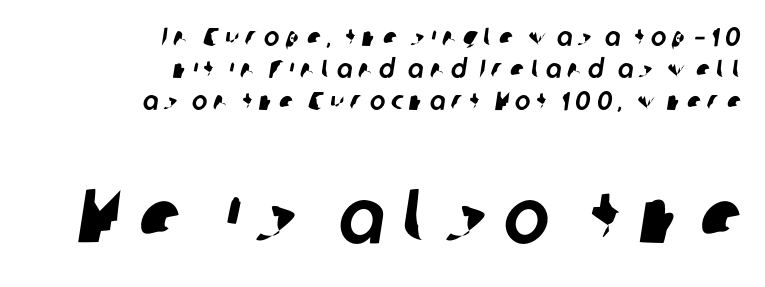
The image shows 77 px sans-serif type; set right-aligned, line spacing 1.24x, unusually wide letter spacing (+0.23 em), not underlined; the second (bottom) block is 2.96x larger; low stroke contrast and a medium x-height.
